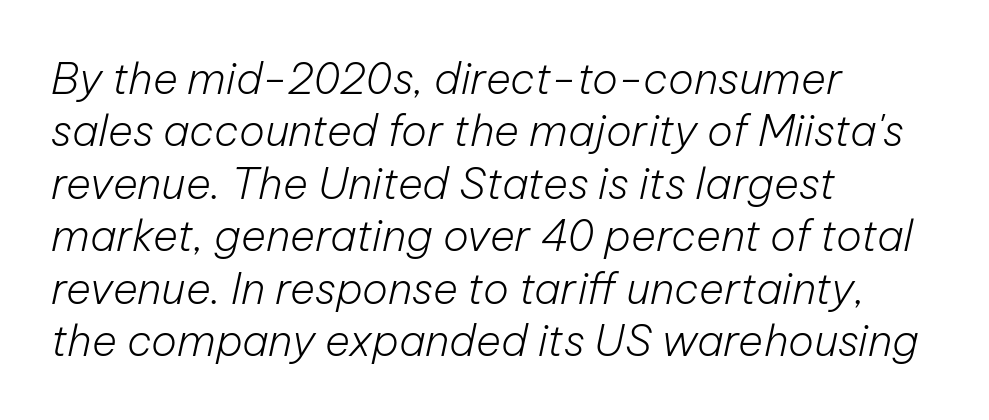
The image shows 43 px light type, italic (leaning right); set left-aligned, line spacing 1.22x, normal letter spacing, not underlined; low stroke contrast and a medium x-height.
